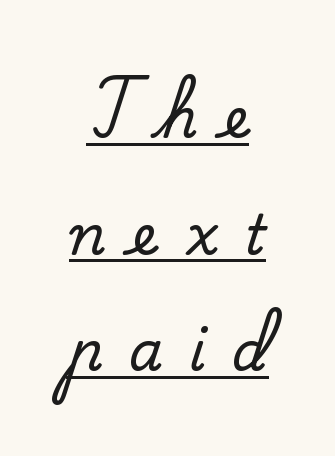
{"serif": "yes", "width": "normal", "stroke_contrast": "low", "x_height": "small", "monospaced": "no", "underline": "yes", "align": "center", "line_spacing": "loose", "line_spacing_ratio": 2.12, "letter_spacing": "wide", "letter_spacing_em": 0.47, "glyph_px": 55}
